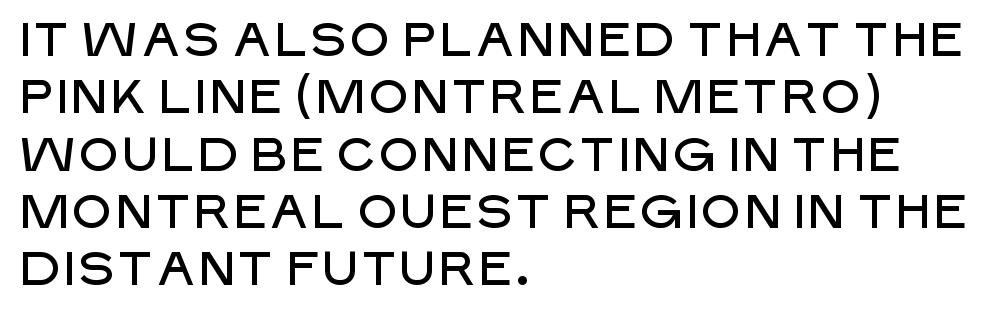
The image shows 47 px sans-serif type, upright; set left-aligned, line spacing 1.22x, normal letter spacing, not underlined; low stroke contrast and a large x-height.
